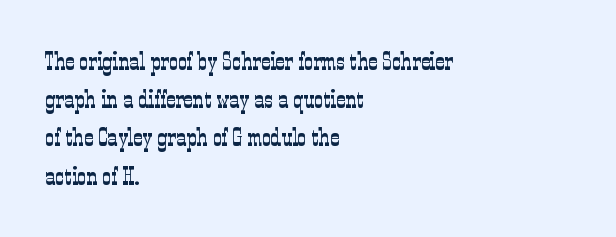
The image shows 25 px text type, upright; set left-aligned, normal line spacing (1.53x), normal letter spacing, not underlined.
